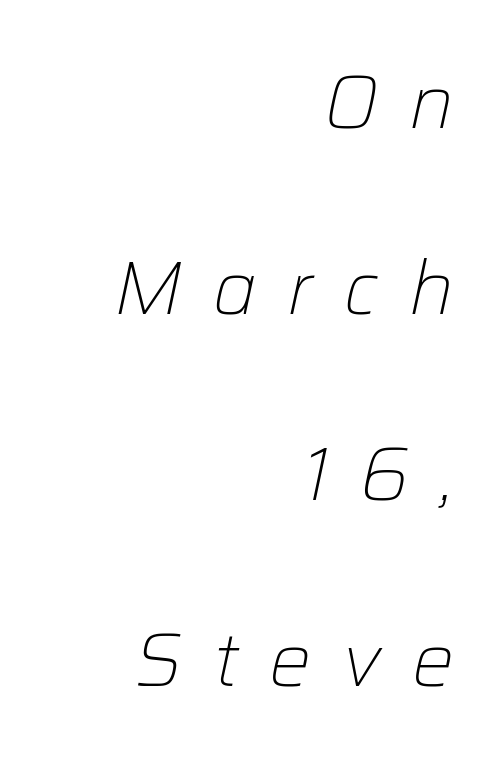
{"italic": "yes", "lean": "right", "slant_degrees": 12, "bold": "no", "weight": "light", "width": "normal", "stroke_contrast": "low", "x_height": "medium", "monospaced": "no", "underline": "no", "align": "right", "line_spacing": "loose", "line_spacing_ratio": 2.48, "letter_spacing": "wide", "letter_spacing_em": 0.41, "glyph_px": 75}
